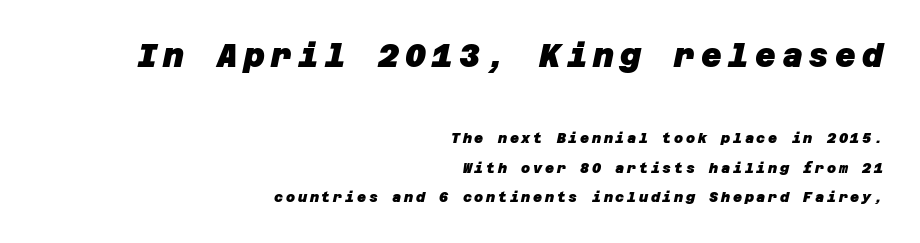
Q: Is the text bold? A: Yes.
Q: Is the typeface a serif or a sans-serif typeface? A: Sans-serif.
Q: Is the text underlined? A: No.
Q: How is the paragraph aligned? A: Right-aligned.
Q: Is the spacing between lines tight, normal or loose? A: Loose.
Q: Which block of text is set in a larger size, the first (top) or the second (bottom)? A: The first (top) one.
Q: Width (condensed, normal, or wide)? A: Normal.
Q: Stroke contrast? A: Low.
Q: x-height? A: Large.
